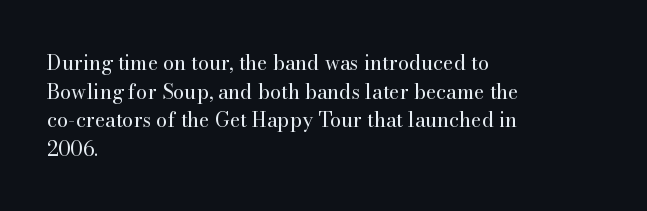
{"italic": "no", "bold": "no", "underline": "no", "align": "left", "line_spacing": "normal", "line_spacing_ratio": 1.43, "letter_spacing": "normal", "letter_spacing_em": 0.0, "glyph_px": 20}
